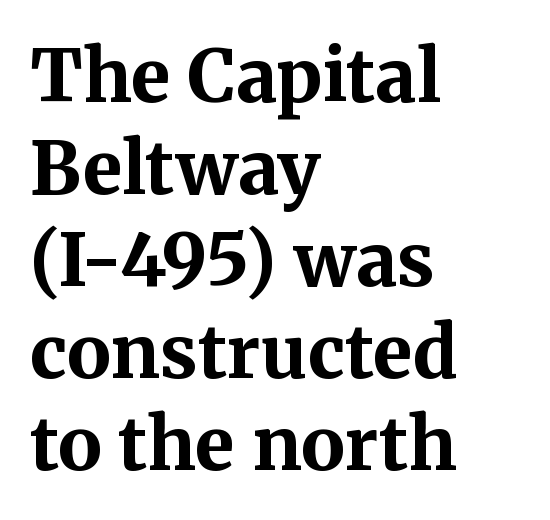
Q: Is the text bold? A: Yes.
Q: Is the text italic (slanted)? A: No, it is upright.
Q: Is the typeface a serif or a sans-serif typeface? A: Serif.
Q: Is the text underlined? A: No.
Q: How is the paragraph aligned? A: Left-aligned.
Q: Is the spacing between letters normal or unusually wide? A: Normal.
Q: Is the spacing between lines tight, normal or loose? A: Normal.
Q: Width (condensed, normal, or wide)? A: Normal.
Q: Stroke contrast? A: Medium.
Q: x-height? A: Medium.
Q: Monospaced? A: No.
